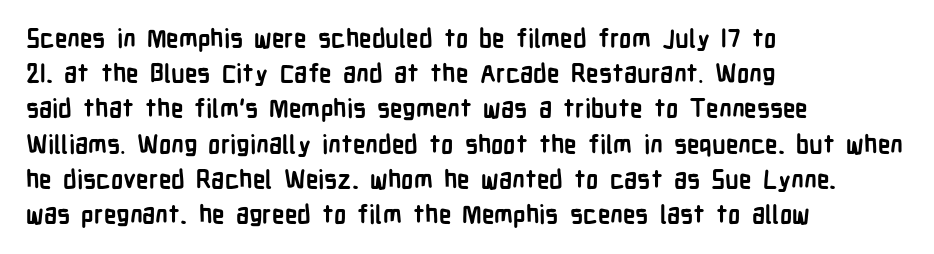
Q: Is the text bold? A: Yes.
Q: Is the text italic (slanted)? A: No, it is upright.
Q: Is the text underlined? A: No.
Q: How is the paragraph aligned? A: Left-aligned.
Q: Is the spacing between letters normal or unusually wide? A: Normal.
Q: Is the spacing between lines tight, normal or loose? A: Normal.
